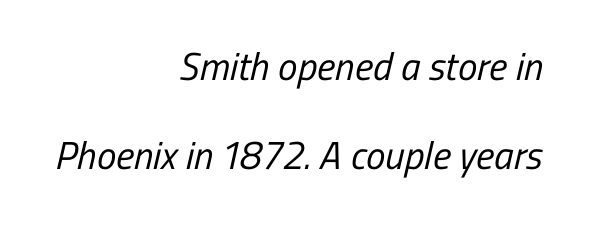
{"serif": "no", "bold": "no", "weight": "regular", "width": "condensed", "stroke_contrast": "low", "x_height": "medium", "monospaced": "no", "underline": "no", "align": "right", "line_spacing": "loose", "line_spacing_ratio": 2.27, "letter_spacing": "normal", "letter_spacing_em": 0.0, "glyph_px": 39}
